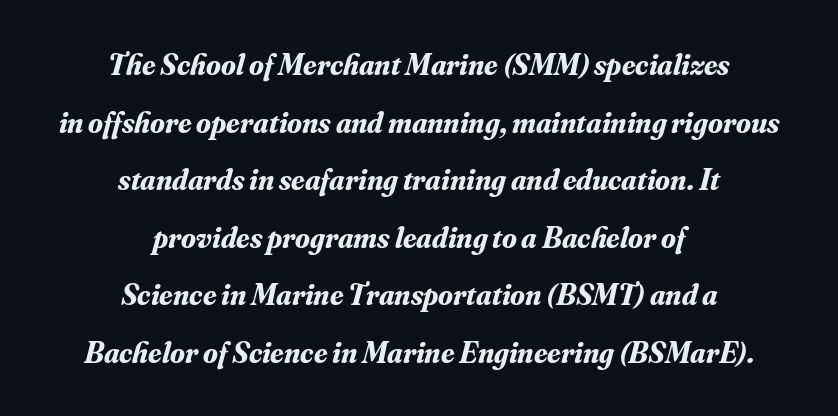
The space directly below the letters is spotless. Rows of type keep a wide berth in the vertical direction. A typesetter would call this zero additional tracking. Check where the strokes stop: tiny serifs finish them off. Summary of weight: heavy, a full bold. Leftover space on each line is divided equally before and after the words.
